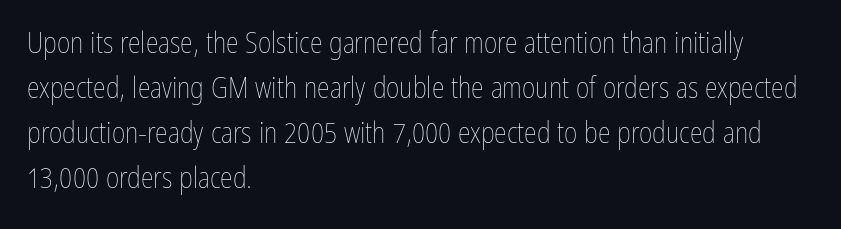
{"italic": "no", "bold": "no", "weight": "thin", "width": "condensed", "stroke_contrast": "low", "x_height": "medium", "monospaced": "no", "underline": "no", "align": "left", "line_spacing": "normal", "line_spacing_ratio": 1.55, "letter_spacing": "normal", "letter_spacing_em": 0.0, "glyph_px": 29}
